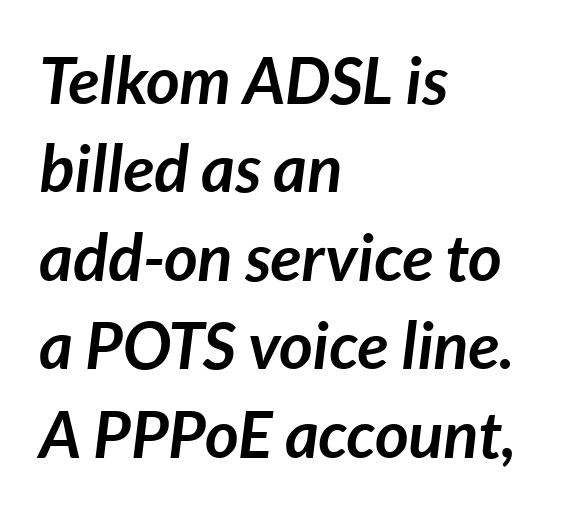
Letter spacing: default. Horizontally, the lines are justified to the leading edge only. The letters advance in unequal steps, a hallmark of proportional type. The gap between lines stays unmarked. These lines were composed using italics. Weight: bold.
